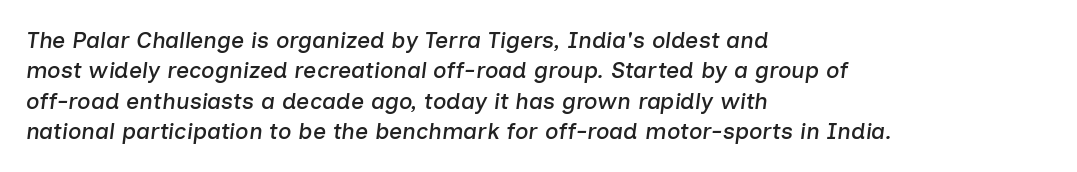
{"italic": "yes", "lean": "right", "slant_degrees": 7, "underline": "no", "align": "left", "line_spacing": "normal", "line_spacing_ratio": 1.32, "letter_spacing": "normal", "letter_spacing_em": 0.0, "glyph_px": 23}
